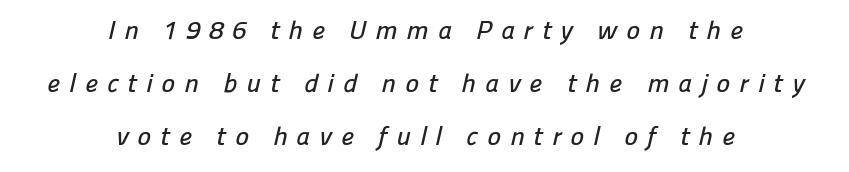
Q: Is the text underlined? A: No.
Q: How is the paragraph aligned? A: Centered.
Q: Is the spacing between letters normal or unusually wide? A: Unusually wide.
Q: Is the spacing between lines tight, normal or loose? A: Loose.
